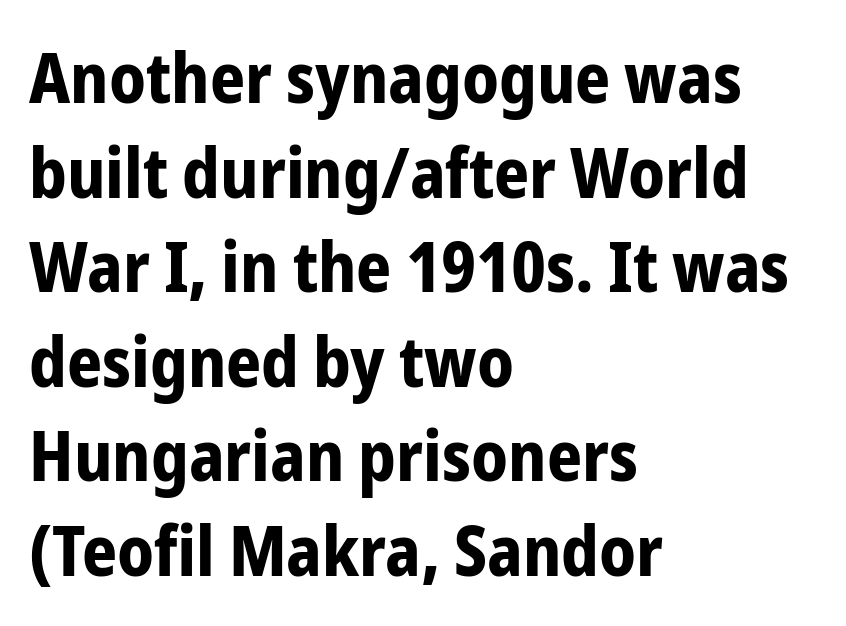
The image shows 69 px bold, condensed sans-serif type, upright; set left-aligned, normal line spacing (1.37x), normal letter spacing, not underlined; low stroke contrast and a medium x-height.
